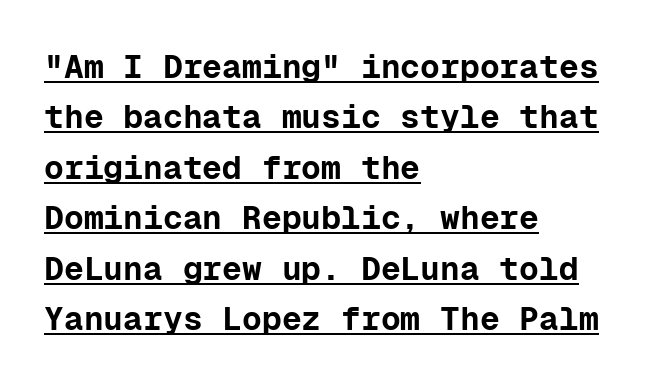
Q: Is the text bold? A: Yes.
Q: Is the text italic (slanted)? A: No, it is upright.
Q: Is the typeface a serif or a sans-serif typeface? A: Sans-serif.
Q: Is the text underlined? A: Yes.
Q: How is the paragraph aligned? A: Left-aligned.
Q: Is the spacing between letters normal or unusually wide? A: Normal.
Q: Is the spacing between lines tight, normal or loose? A: Normal.
Q: Width (condensed, normal, or wide)? A: Normal.
Q: Stroke contrast? A: Low.
Q: x-height? A: Medium.
Q: Monospaced? A: Yes.
